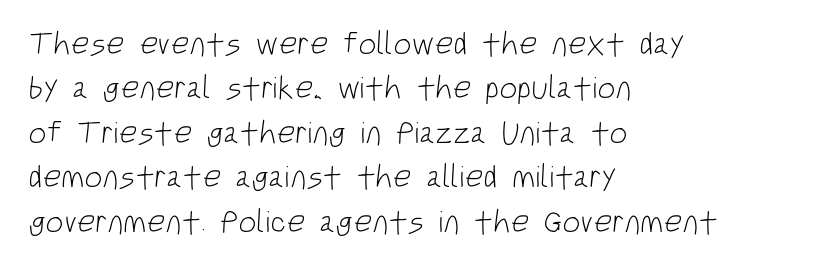
The image shows 32 px light, condensed sans-serif type; set left-aligned, normal line spacing (1.39x), normal letter spacing, not underlined; low stroke contrast and a large x-height.
